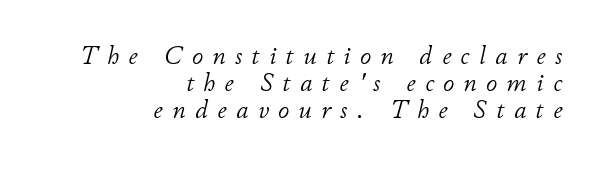
Cramped leading. Layout note: lines flush right. This sample uses expanded letter spacing, leaving extra air between glyphs. Letters have the restrained weight of plain body copy at most. The axis of the letterforms is tilted away from vertical.
